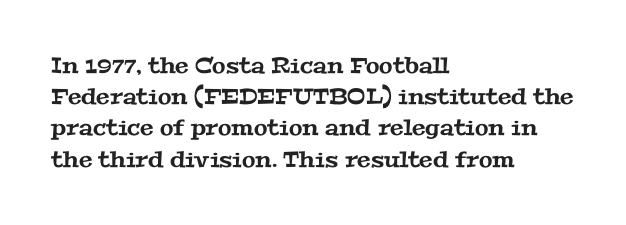
Q: Is the text underlined? A: No.
Q: How is the paragraph aligned? A: Left-aligned.
Q: Is the spacing between letters normal or unusually wide? A: Normal.
Q: Is the spacing between lines tight, normal or loose? A: Normal.
